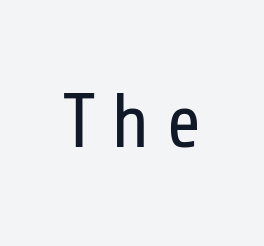
Here the designer chose a conventional face with non-uniform glyph widths. Vertical strokes here are truly vertical. Descenders hang freely into open space. The letterforms stand isolated, each surrounded by extra space.
